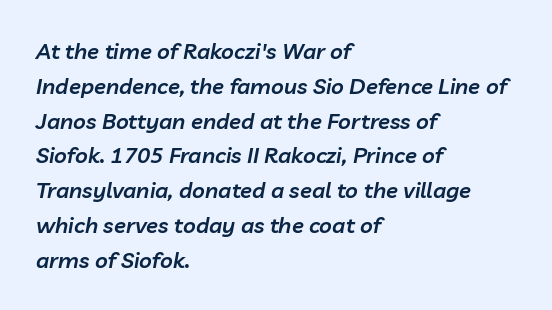
Q: Is the text bold? A: Semi-bold.
Q: Is the text italic (slanted)? A: Yes, it leans right by about 10 degrees.
Q: Is the text underlined? A: No.
Q: How is the paragraph aligned? A: Left-aligned.
Q: Is the spacing between letters normal or unusually wide? A: Normal.
Q: Is the spacing between lines tight, normal or loose? A: Normal.
